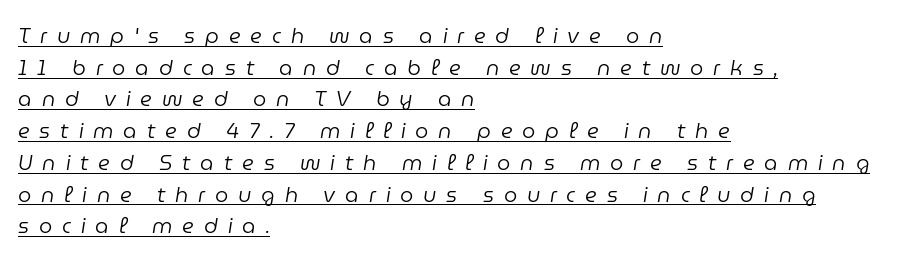
Line beginnings align vertically; line endings do not. You can tell it's italic because the verticals aren't actually vertical. Compared with undecorated copy, this sample adds a rule below the words. Letter spacing: wide. Stroke mass is kept to a normal reading level or below.
